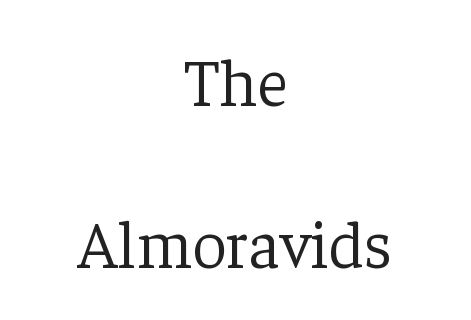
The image shows 67 px light serif type, upright; set centered, loose line spacing (2.42x), normal letter spacing, not underlined; low stroke contrast and a medium x-height.
